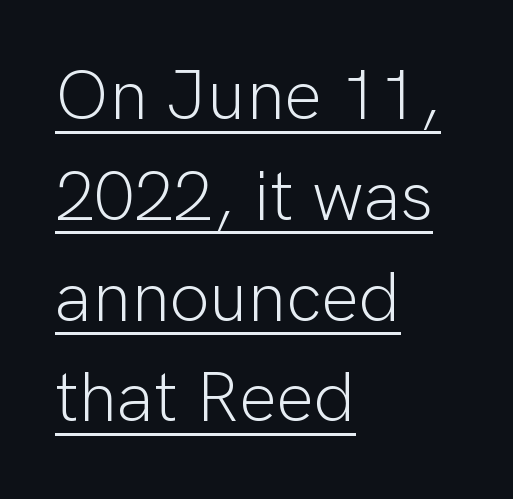
Q: Is the text bold? A: No.
Q: Is the text italic (slanted)? A: No, it is upright.
Q: Is the typeface a serif or a sans-serif typeface? A: Sans-serif.
Q: Is the text underlined? A: Yes.
Q: How is the paragraph aligned? A: Left-aligned.
Q: Is the spacing between letters normal or unusually wide? A: Normal.
Q: Is the spacing between lines tight, normal or loose? A: Normal.
Q: Width (condensed, normal, or wide)? A: Normal.
Q: Stroke contrast? A: Low.
Q: x-height? A: Medium.
Q: Monospaced? A: No.
